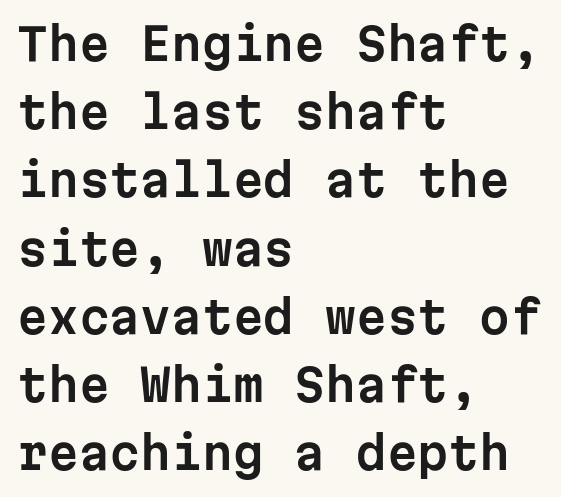
The image shows 44 px sans-serif type, upright, monospaced; set left-aligned, normal line spacing (1.55x), normal letter spacing, not underlined; low stroke contrast and a medium x-height.
